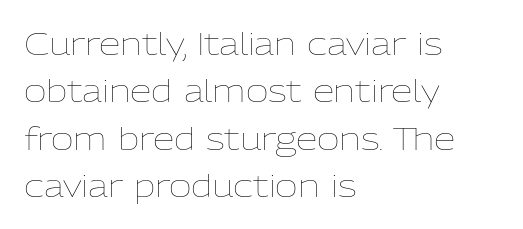
Q: Is the text bold? A: No.
Q: Is the text italic (slanted)? A: No, it is upright.
Q: Is the text underlined? A: No.
Q: How is the paragraph aligned? A: Left-aligned.
Q: Is the spacing between letters normal or unusually wide? A: Normal.
Q: Is the spacing between lines tight, normal or loose? A: Normal.
Q: Width (condensed, normal, or wide)? A: Normal.
Q: Stroke contrast? A: Low.
Q: x-height? A: Medium.
Q: Monospaced? A: No.
